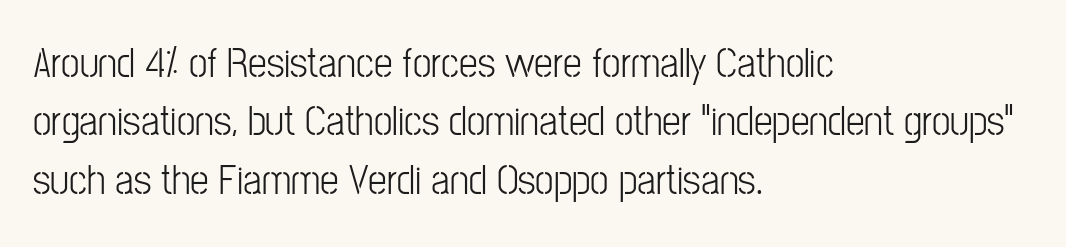
Q: Is the text bold? A: No.
Q: Is the text italic (slanted)? A: No, it is upright.
Q: Is the typeface a serif or a sans-serif typeface? A: Sans-serif.
Q: Is the text underlined? A: No.
Q: How is the paragraph aligned? A: Left-aligned.
Q: Is the spacing between letters normal or unusually wide? A: Normal.
Q: Is the spacing between lines tight, normal or loose? A: Normal.
Q: Width (condensed, normal, or wide)? A: Condensed.
Q: Stroke contrast? A: Low.
Q: x-height? A: Medium.
Q: Monospaced? A: No.
